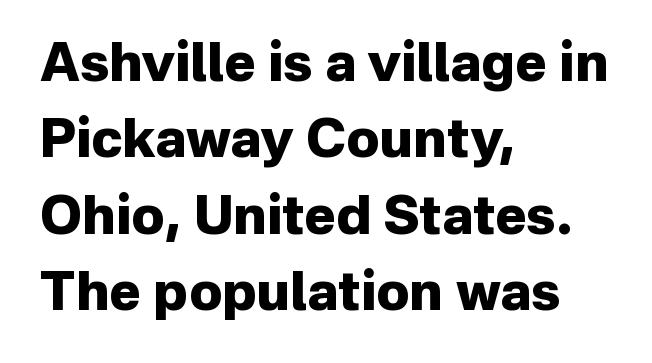
Q: Is the text bold? A: Yes.
Q: Is the text italic (slanted)? A: No, it is upright.
Q: Is the typeface a serif or a sans-serif typeface? A: Sans-serif.
Q: Is the text underlined? A: No.
Q: How is the paragraph aligned? A: Left-aligned.
Q: Is the spacing between letters normal or unusually wide? A: Normal.
Q: Is the spacing between lines tight, normal or loose? A: Normal.
Q: Width (condensed, normal, or wide)? A: Normal.
Q: Stroke contrast? A: Low.
Q: x-height? A: Medium.
Q: Monospaced? A: No.
